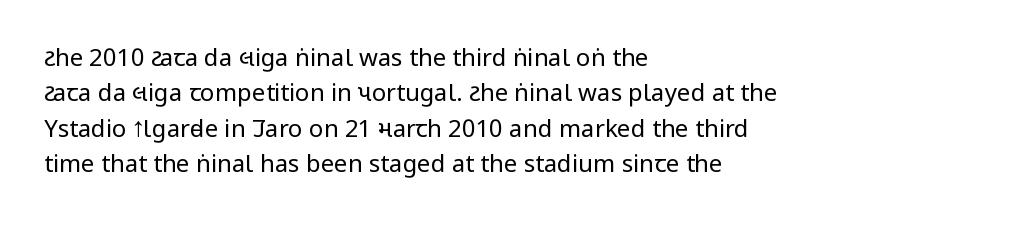
Q: Is the text bold? A: No.
Q: Is the text italic (slanted)? A: No, it is upright.
Q: Is the text underlined? A: No.
Q: How is the paragraph aligned? A: Left-aligned.
Q: Is the spacing between letters normal or unusually wide? A: Normal.
Q: Is the spacing between lines tight, normal or loose? A: Normal.
